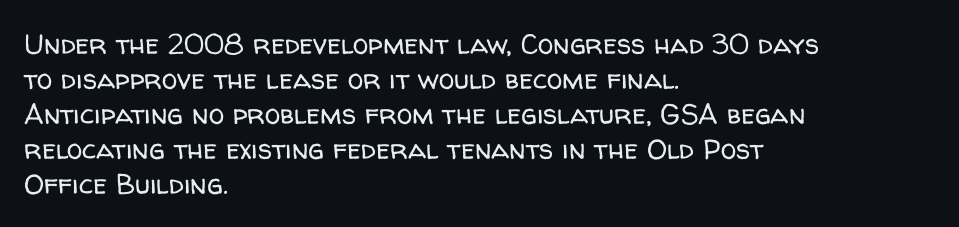
{"serif": "no", "italic": "no", "bold": "no", "weight": "regular", "width": "normal", "stroke_contrast": "low", "x_height": "medium", "monospaced": "no", "underline": "no", "align": "left", "line_spacing": "normal", "line_spacing_ratio": 1.25, "letter_spacing": "normal", "letter_spacing_em": 0.0, "glyph_px": 28}
